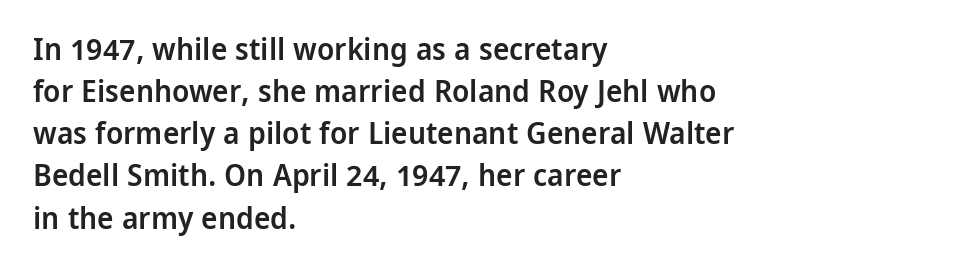
Q: Is the text bold? A: Semi-bold.
Q: Is the text italic (slanted)? A: No, it is upright.
Q: Is the typeface a serif or a sans-serif typeface? A: Sans-serif.
Q: Is the text underlined? A: No.
Q: How is the paragraph aligned? A: Left-aligned.
Q: Is the spacing between letters normal or unusually wide? A: Normal.
Q: Is the spacing between lines tight, normal or loose? A: Normal.
Q: Width (condensed, normal, or wide)? A: Normal.
Q: Stroke contrast? A: Low.
Q: x-height? A: Medium.
Q: Monospaced? A: No.
